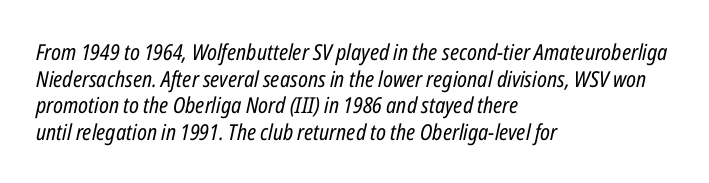
Q: Is the text bold? A: No.
Q: Is the text italic (slanted)? A: Yes, it leans right by about 12 degrees.
Q: Is the text underlined? A: No.
Q: How is the paragraph aligned? A: Left-aligned.
Q: Is the spacing between letters normal or unusually wide? A: Normal.
